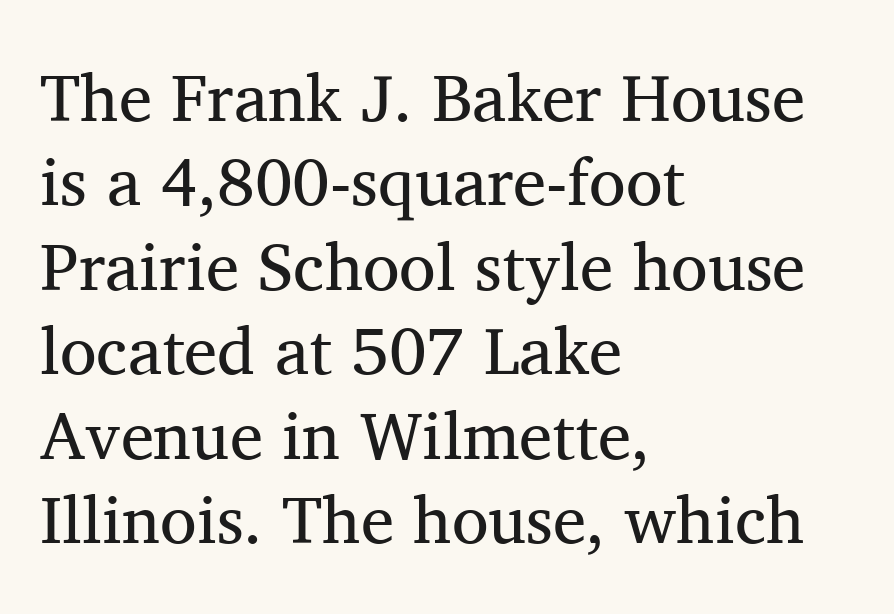
Italic? Not at all — the glyphs are vertical. The letterforms sit at book weight or below. The leading is moderate, giving the passage an even texture. Inter-character spacing is left at the font's built-in metrics. Caption: multi-line text, flush left, ragged right. Rule under the text: the space is simply empty.
